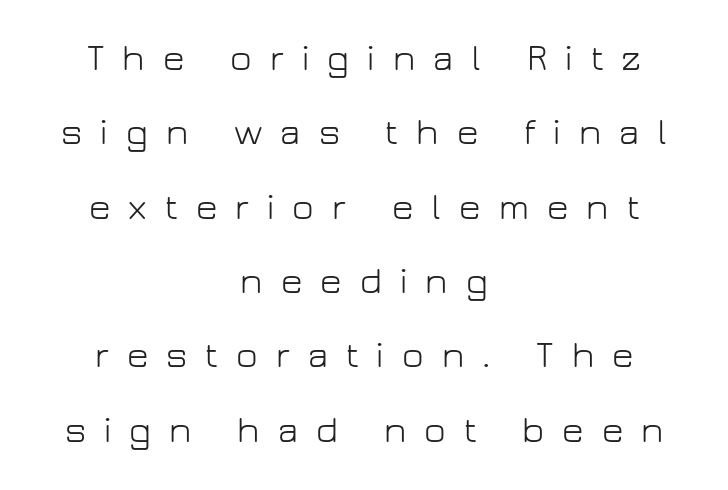
{"serif": "no", "italic": "no", "bold": "no", "weight": "light", "width": "normal", "stroke_contrast": "low", "x_height": "medium", "monospaced": "no", "underline": "no", "align": "center", "line_spacing": "loose", "line_spacing_ratio": 2.01, "letter_spacing": "wide", "letter_spacing_em": 0.49, "glyph_px": 37}
